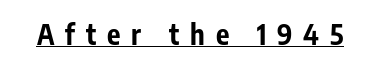
The image shows 28 px bold, condensed sans-serif type, upright; set unusually wide letter spacing (+0.39 em), underlined; low stroke contrast and a medium x-height.
